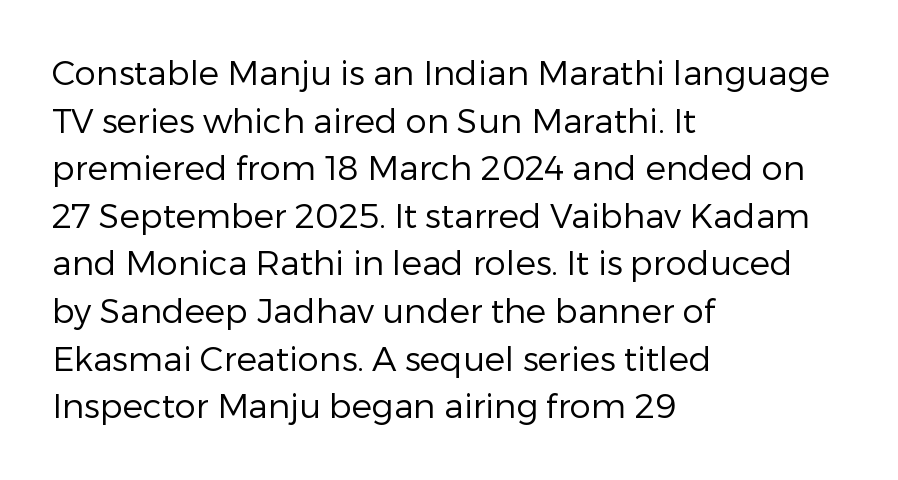
The image shows 34 px regular-weight sans-serif type, upright; set left-aligned, normal line spacing (1.4x), normal letter spacing, not underlined; low stroke contrast and a medium x-height.
